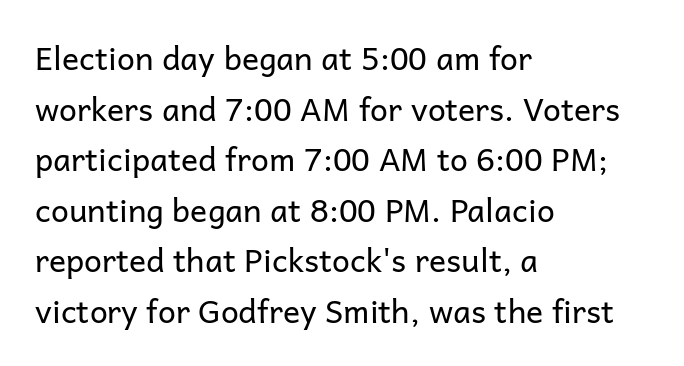
This sample has the flowing, uneven cadence of proportional lettering. Compared with typical paragraphs, the rows here are spaced about the same. A typesetter would call this zero additional tracking. No extra ink here — the face is not bold.
